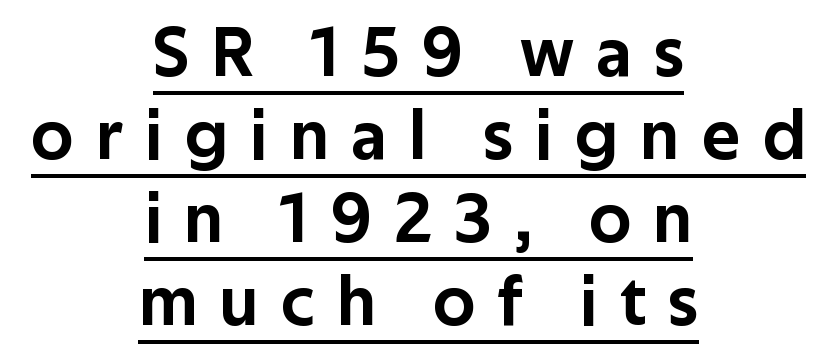
{"serif": "no", "italic": "no", "width": "normal", "stroke_contrast": "low", "x_height": "medium", "monospaced": "no", "underline": "yes", "align": "center", "line_spacing_ratio": 1.17, "letter_spacing": "wide", "letter_spacing_em": 0.32, "glyph_px": 71}
